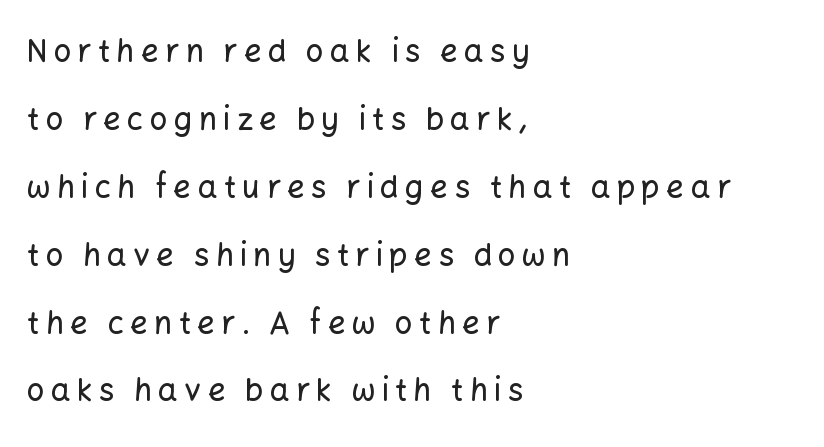
{"serif": "no", "italic": "no", "width": "normal", "stroke_contrast": "low", "x_height": "medium", "monospaced": "no", "underline": "no", "align": "left", "line_spacing": "loose", "line_spacing_ratio": 2.19, "letter_spacing": "wide", "letter_spacing_em": 0.2, "glyph_px": 31}
